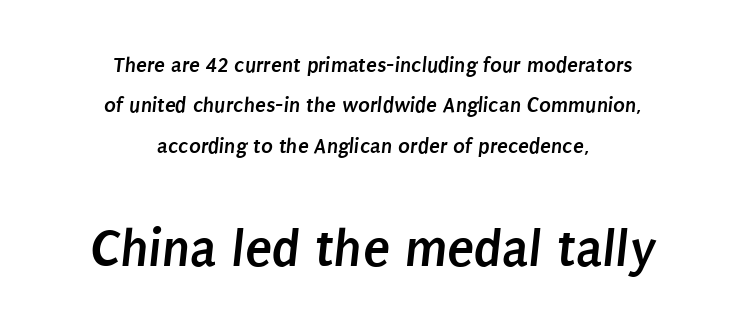
The image shows 55 px semibold, condensed sans-serif type; set centered, line spacing 1.83x, normal letter spacing, not underlined; the second (bottom) block is 2.5x larger; low stroke contrast and a large x-height.
